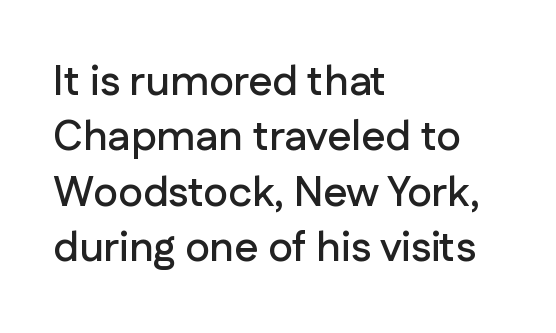
The image shows 42 px sans-serif type, upright; set left-aligned, normal line spacing (1.32x), normal letter spacing, not underlined; low stroke contrast and a medium x-height.
